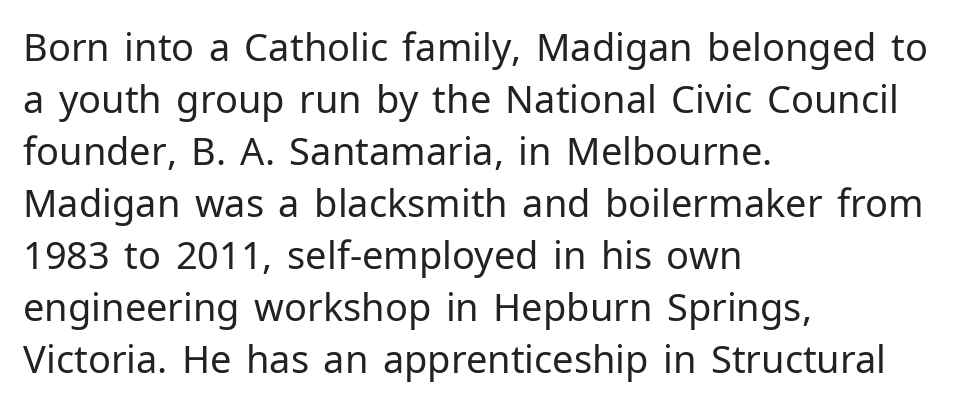
The image shows 38 px regular-weight sans-serif type, upright; set left-aligned, normal line spacing (1.37x), normal letter spacing, not underlined; low stroke contrast and a medium x-height.
